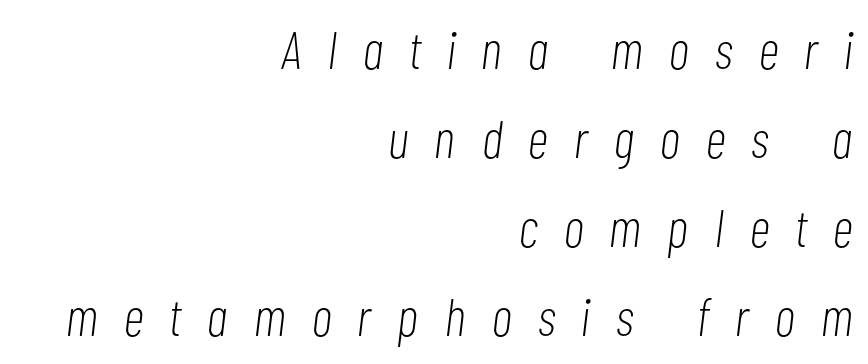
Q: Is the text bold? A: No.
Q: Is the text italic (slanted)? A: Yes, it leans right by about 7 degrees.
Q: Is the text underlined? A: No.
Q: How is the paragraph aligned? A: Right-aligned.
Q: Is the spacing between letters normal or unusually wide? A: Unusually wide.
Q: Is the spacing between lines tight, normal or loose? A: Normal.
Q: Width (condensed, normal, or wide)? A: Condensed.
Q: Stroke contrast? A: Low.
Q: x-height? A: Medium.
Q: Monospaced? A: No.
